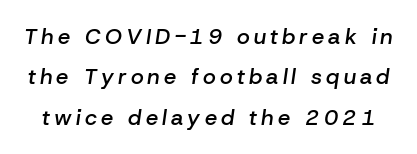
{"italic": "yes", "lean": "right", "slant_degrees": 8, "bold": "semi", "underline": "no", "line_spacing_ratio": 1.84, "glyph_px": 22}
